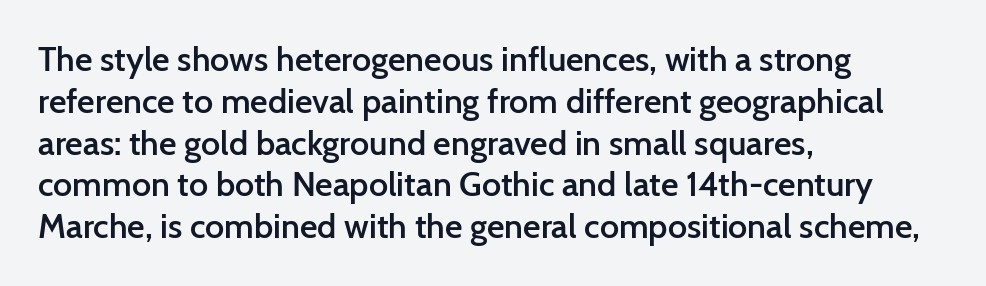
The image shows 34 px semibold sans-serif type, upright; set left-aligned, line spacing 1.23x, normal letter spacing, not underlined; low stroke contrast and a medium x-height.
